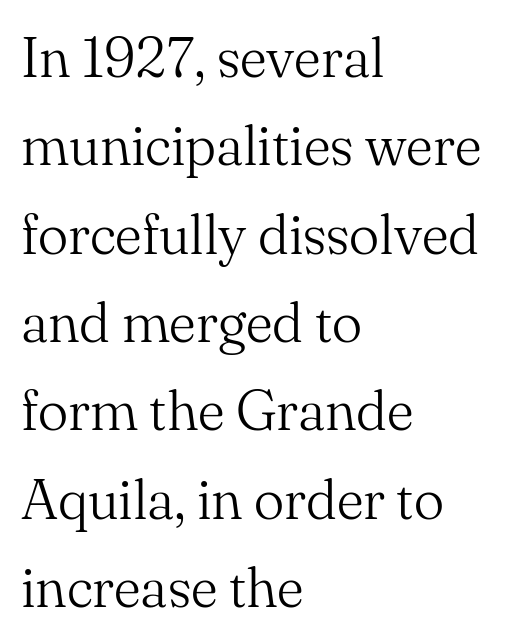
Q: Is the text bold? A: No.
Q: Is the text italic (slanted)? A: No, it is upright.
Q: Is the typeface a serif or a sans-serif typeface? A: Serif.
Q: Is the text underlined? A: No.
Q: How is the paragraph aligned? A: Left-aligned.
Q: Is the spacing between letters normal or unusually wide? A: Normal.
Q: Is the spacing between lines tight, normal or loose? A: Normal.
Q: Width (condensed, normal, or wide)? A: Normal.
Q: Stroke contrast? A: Medium.
Q: x-height? A: Small.
Q: Monospaced? A: No.
